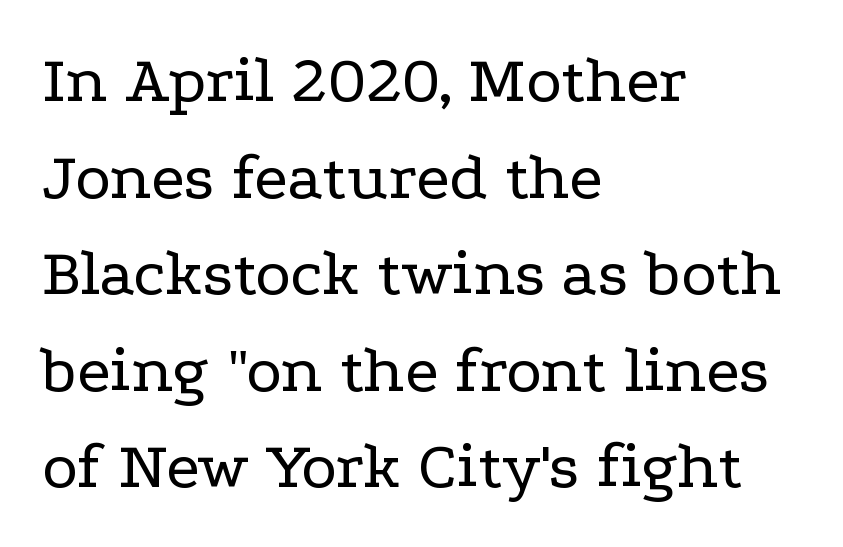
{"serif": "yes", "italic": "no", "bold": "no", "weight": "regular", "width": "wide", "stroke_contrast": "low", "x_height": "medium", "monospaced": "no", "underline": "no", "align": "left", "line_spacing": "normal", "line_spacing_ratio": 1.42, "letter_spacing": "normal", "letter_spacing_em": 0.0, "glyph_px": 68}
